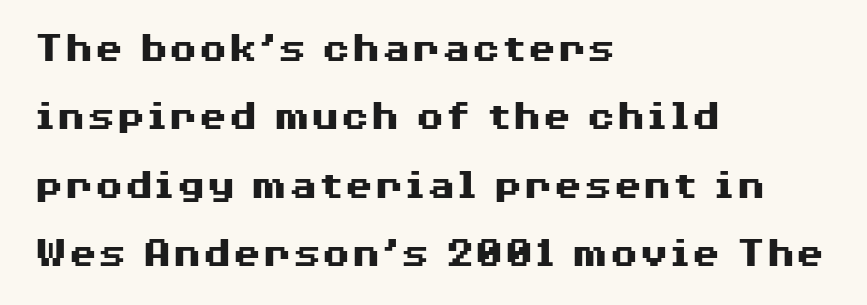
Q: Is the text bold? A: Yes.
Q: Is the text italic (slanted)? A: No, it is upright.
Q: Is the typeface a serif or a sans-serif typeface? A: Sans-serif.
Q: Is the text underlined? A: No.
Q: How is the paragraph aligned? A: Left-aligned.
Q: Is the spacing between letters normal or unusually wide? A: Normal.
Q: Is the spacing between lines tight, normal or loose? A: Normal.
Q: Width (condensed, normal, or wide)? A: Wide.
Q: Stroke contrast? A: Medium.
Q: x-height? A: Medium.
Q: Monospaced? A: No.
